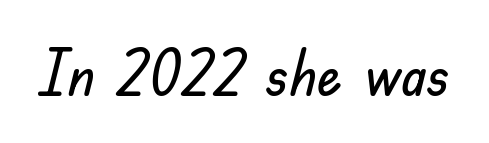
The image shows 63 px sans-serif type; set normal letter spacing, not underlined; low stroke contrast and a small x-height.
